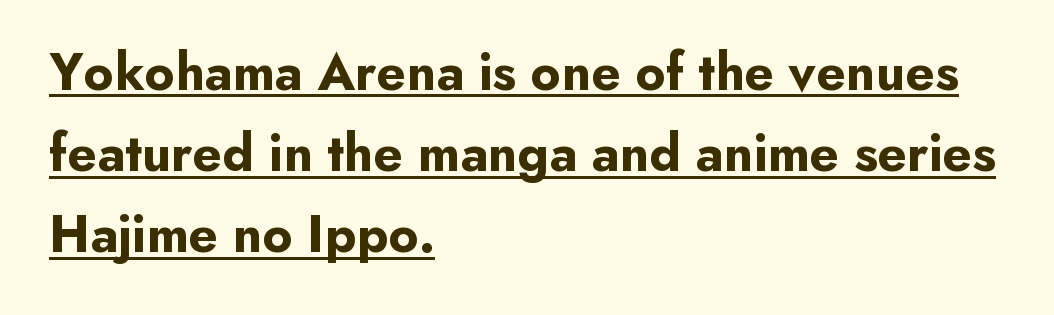
Notice how thick the strokes are: this is what a full bold looks like. When letters stand straight like this, we call the style roman or upright. Leading matches the norm, producing a regular column. Typeset ragged right — the left edge is the straight one.
